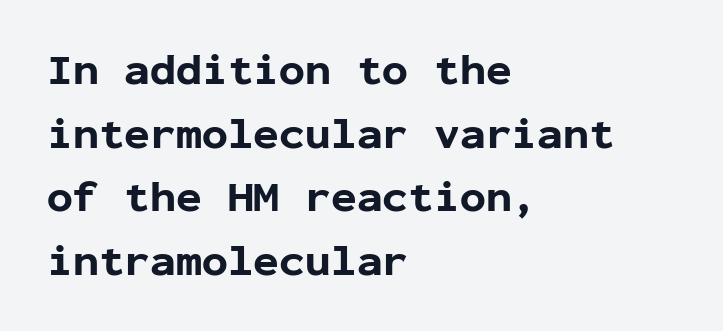
The image shows 43 px bold sans-serif type, upright, monospaced; set left-aligned, normal line spacing (1.48x), normal letter spacing, not underlined; low stroke contrast and a medium x-height.
